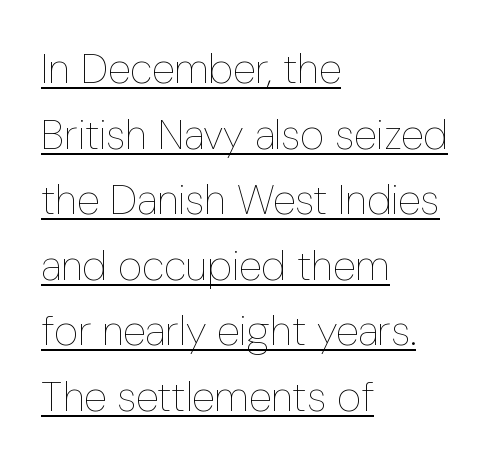
Q: Is the text bold? A: No.
Q: Is the text italic (slanted)? A: No, it is upright.
Q: Is the text underlined? A: Yes.
Q: How is the paragraph aligned? A: Left-aligned.
Q: Is the spacing between letters normal or unusually wide? A: Normal.
Q: Is the spacing between lines tight, normal or loose? A: Normal.
Q: Width (condensed, normal, or wide)? A: Condensed.
Q: Stroke contrast? A: Low.
Q: x-height? A: Medium.
Q: Monospaced? A: No.
